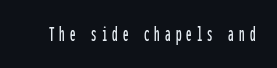
Short note: letters widely spaced. Characters remain perfectly vertical along every line. Quick note: underline off.
